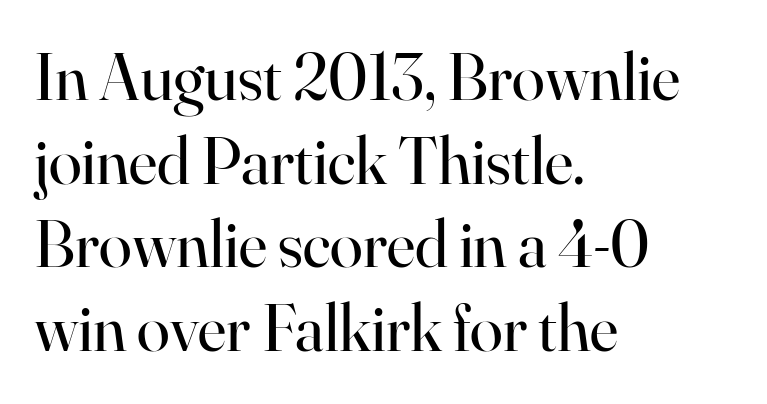
The image shows 67 px regular-weight serif type, upright; set left-aligned, normal line spacing (1.25x), normal letter spacing, not underlined; high stroke contrast and a small x-height.
